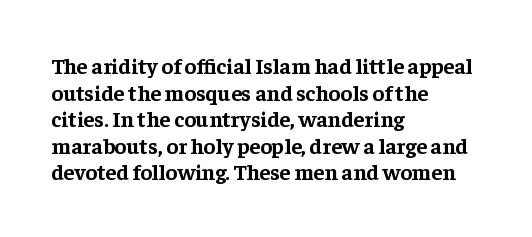
The image shows 22 px bold type, upright; set left-aligned, line spacing 1.21x, normal letter spacing, not underlined.
